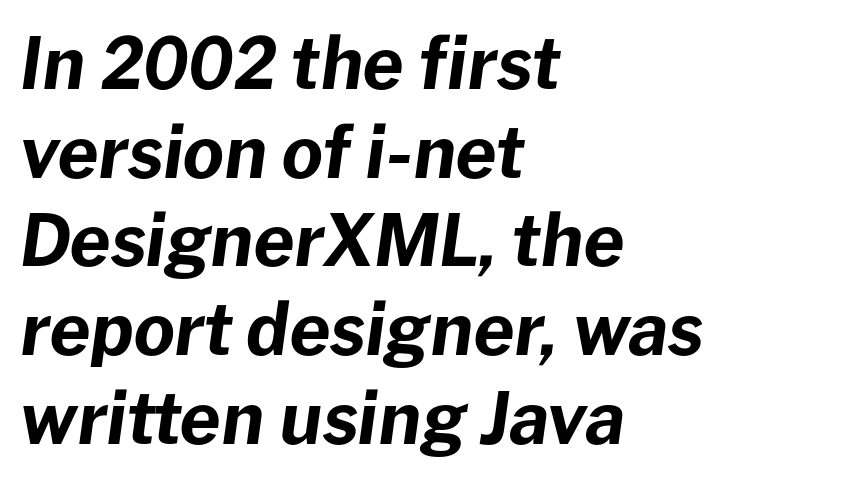
The image shows 71 px bold type, italic (leaning right); set left-aligned, normal line spacing (1.25x), normal letter spacing, not underlined; low stroke contrast and a medium x-height.
